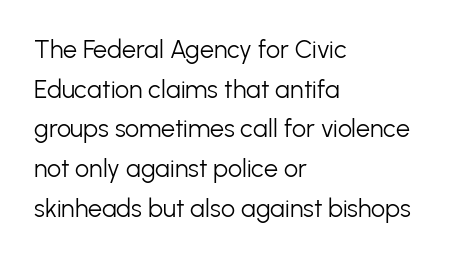
Q: Is the text bold? A: No.
Q: Is the text italic (slanted)? A: No, it is upright.
Q: Is the text underlined? A: No.
Q: How is the paragraph aligned? A: Left-aligned.
Q: Is the spacing between letters normal or unusually wide? A: Normal.
Q: Is the spacing between lines tight, normal or loose? A: Normal.
